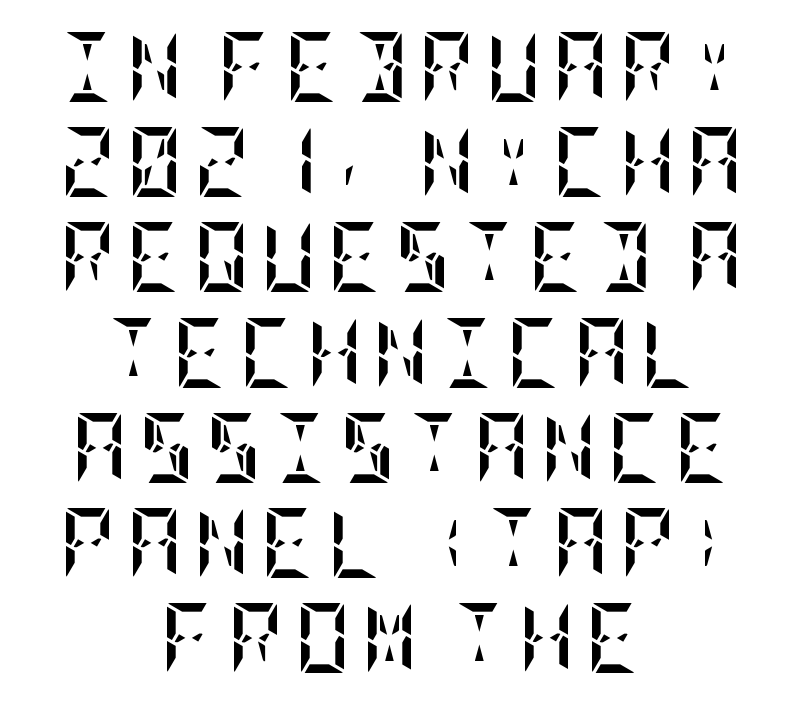
Q: Is the text bold? A: Yes.
Q: Is the text italic (slanted)? A: No, it is upright.
Q: Is the text underlined? A: No.
Q: How is the paragraph aligned? A: Centered.
Q: Is the spacing between lines tight, normal or loose? A: Normal.
Q: Width (condensed, normal, or wide)? A: Condensed.
Q: Stroke contrast? A: Low.
Q: x-height? A: Large.
